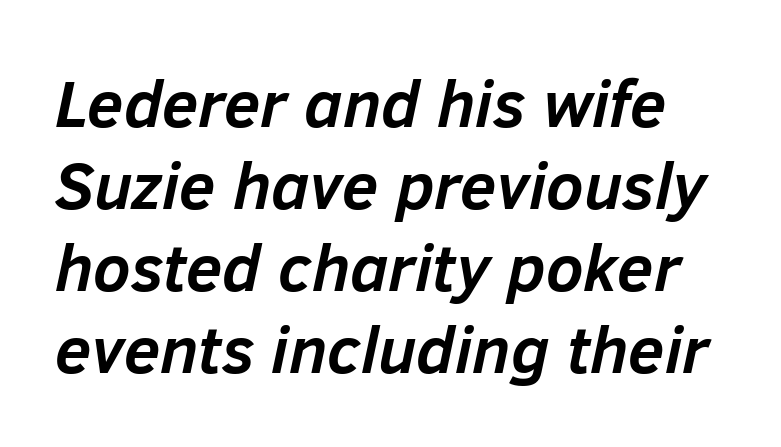
Plenty of ink on the page — the face is bold. Only glyphs here, with clear space below each row. You could call the tracking neutral — neither tight nor loose. Varying glyph widths throughout — classic text-font behaviour. It's the slanting kind of type.
